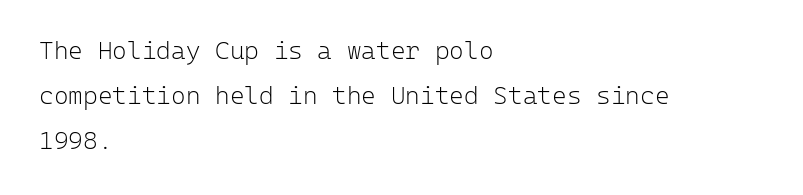
The image shows 25 px text type, upright; set left-aligned, line spacing 1.81x, normal letter spacing, not underlined.
